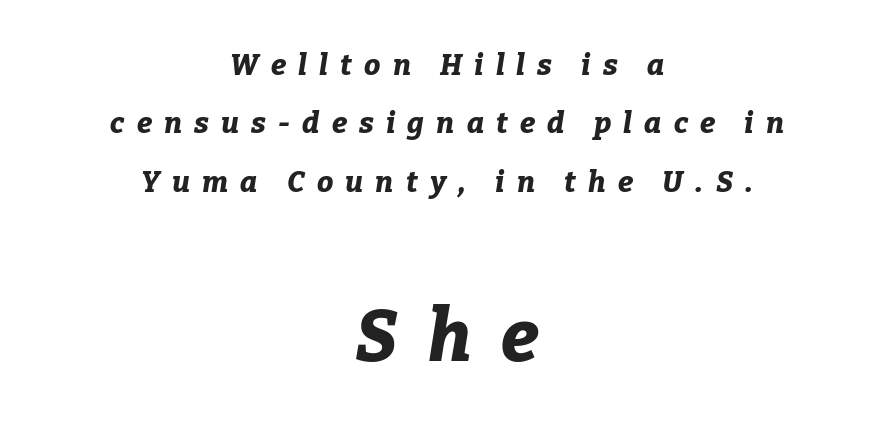
{"italic": "yes", "lean": "right", "slant_degrees": 9, "bold": "yes", "weight": "bold", "width": "normal", "stroke_contrast": "low", "x_height": "medium", "monospaced": "no", "underline": "no", "align": "center", "line_spacing": "loose", "line_spacing_ratio": 2.01, "letter_spacing": "wide", "letter_spacing_em": 0.42, "larger_block": "second", "size_ratio": 2.48, "glyph_px": 72}
